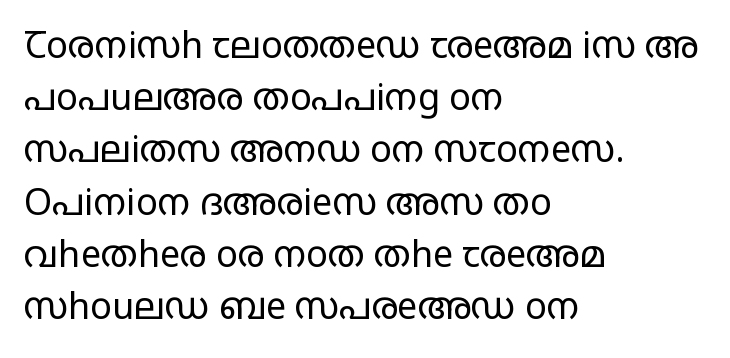
{"serif": "no", "italic": "no", "bold": "no", "weight": "regular", "width": "wide", "stroke_contrast": "low", "x_height": "large", "monospaced": "no", "underline": "no", "align": "left", "line_spacing": "normal", "line_spacing_ratio": 1.45, "letter_spacing": "normal", "letter_spacing_em": 0.0, "glyph_px": 36}
